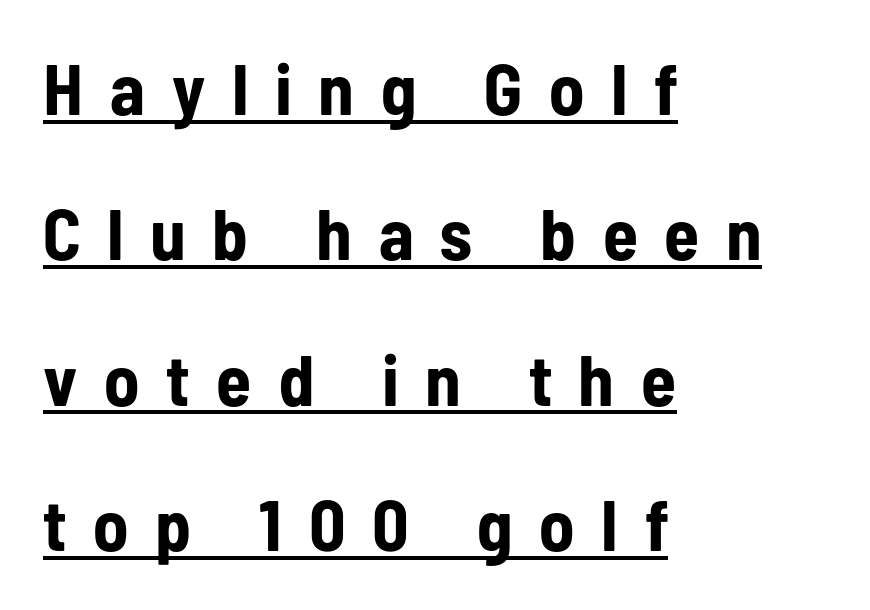
{"serif": "no", "italic": "no", "bold": "yes", "weight": "bold", "width": "condensed", "stroke_contrast": "low", "x_height": "medium", "monospaced": "no", "underline": "yes", "align": "left", "line_spacing": "loose", "line_spacing_ratio": 2.02, "letter_spacing": "wide", "letter_spacing_em": 0.37, "glyph_px": 72}
